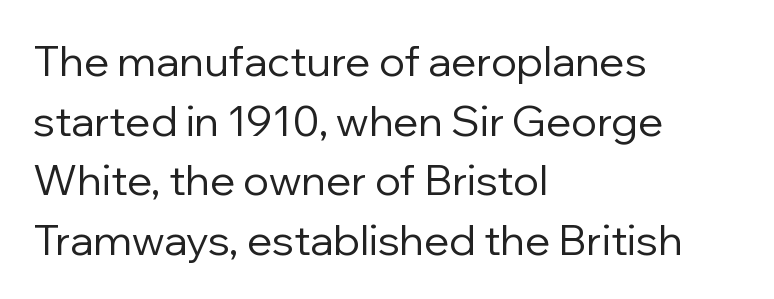
{"serif": "no", "italic": "no", "bold": "no", "weight": "regular", "width": "normal", "stroke_contrast": "low", "x_height": "medium", "monospaced": "no", "underline": "no", "align": "left", "line_spacing": "normal", "line_spacing_ratio": 1.42, "letter_spacing": "normal", "letter_spacing_em": 0.0, "glyph_px": 42}
